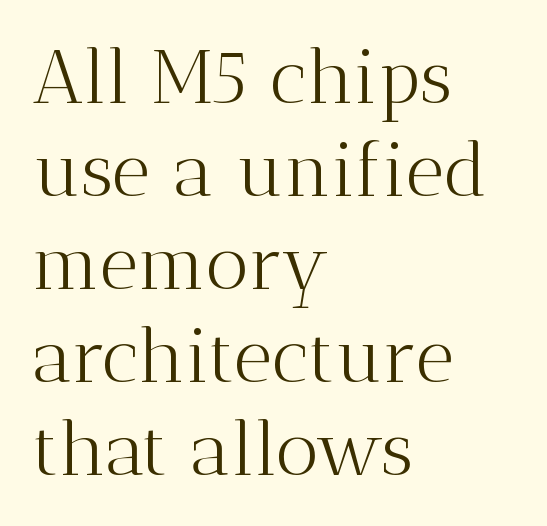
Think of a printed novel: that variable character pitch is what you see here. Stems and bowls with no extra thickness — not bold. Does the copy run flush right? No — it runs flush left. Vertical strokes here are truly vertical.
